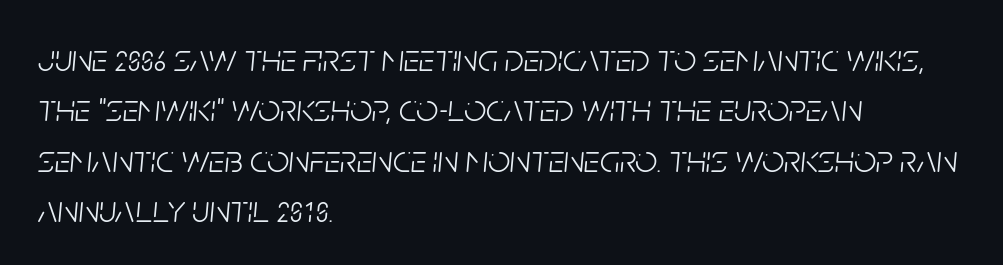
The image shows 39 px light, condensed type, italic (leaning right); set left-aligned, normal line spacing (1.29x), normal letter spacing, not underlined; low stroke contrast and a large x-height.
